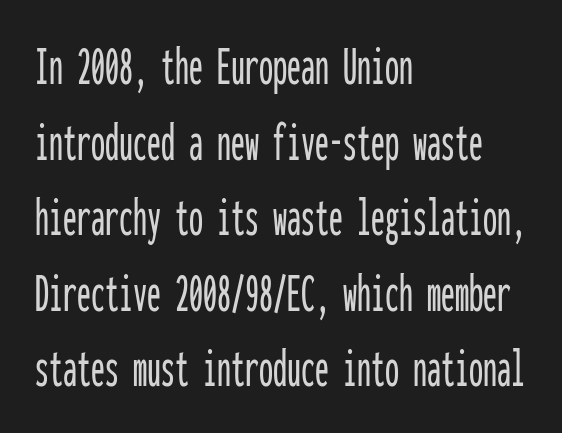
{"serif": "no", "italic": "no", "width": "condensed", "stroke_contrast": "low", "x_height": "medium", "monospaced": "yes", "underline": "no", "align": "left", "line_spacing": "normal", "line_spacing_ratio": 1.35, "letter_spacing": "normal", "letter_spacing_em": 0.0, "glyph_px": 56}
